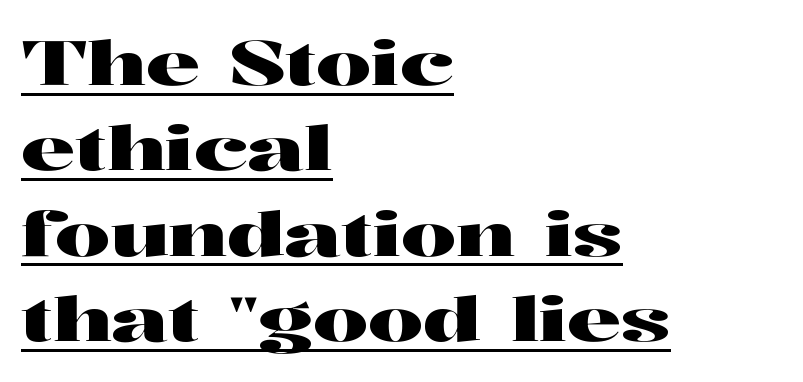
Q: Is the text italic (slanted)? A: No, it is upright.
Q: Is the typeface a serif or a sans-serif typeface? A: Serif.
Q: Is the text underlined? A: Yes.
Q: How is the paragraph aligned? A: Left-aligned.
Q: Is the spacing between letters normal or unusually wide? A: Normal.
Q: Is the spacing between lines tight, normal or loose? A: Normal.
Q: Width (condensed, normal, or wide)? A: Wide.
Q: Stroke contrast? A: High.
Q: x-height? A: Medium.
Q: Monospaced? A: No.
